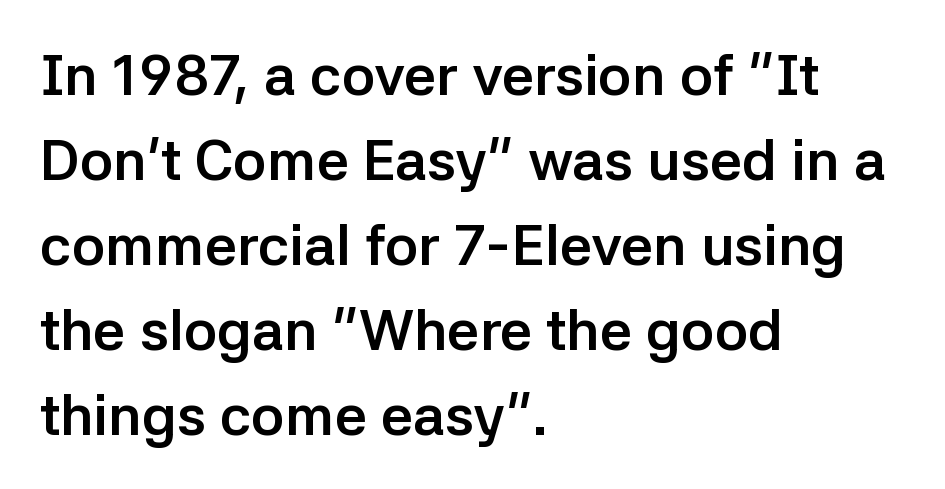
Q: Is the text bold? A: Yes.
Q: Is the text italic (slanted)? A: No, it is upright.
Q: Is the typeface a serif or a sans-serif typeface? A: Sans-serif.
Q: Is the text underlined? A: No.
Q: How is the paragraph aligned? A: Left-aligned.
Q: Is the spacing between letters normal or unusually wide? A: Normal.
Q: Is the spacing between lines tight, normal or loose? A: Normal.
Q: Width (condensed, normal, or wide)? A: Normal.
Q: Stroke contrast? A: Low.
Q: x-height? A: Medium.
Q: Monospaced? A: No.
